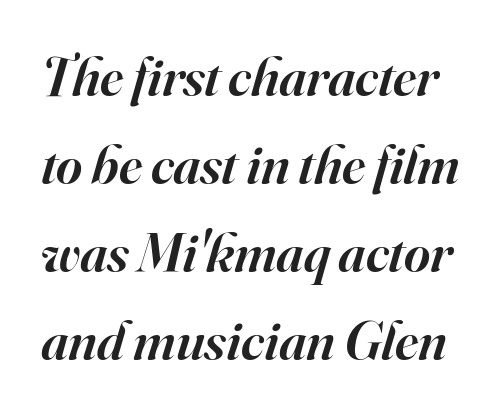
Q: Is the text bold? A: Semi-bold.
Q: Is the text italic (slanted)? A: Yes, it leans right by about 16 degrees.
Q: Is the typeface a serif or a sans-serif typeface? A: Serif.
Q: Is the text underlined? A: No.
Q: Is the spacing between letters normal or unusually wide? A: Normal.
Q: Is the spacing between lines tight, normal or loose? A: Normal.
Q: Width (condensed, normal, or wide)? A: Normal.
Q: Stroke contrast? A: High.
Q: x-height? A: Small.
Q: Monospaced? A: No.
